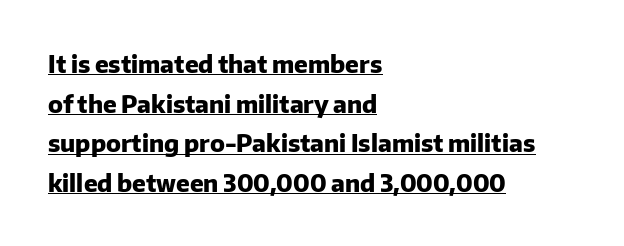
Horizontally, the lines are justified to the leading edge only. The leading is moderate, giving the passage an even texture. Strokes here are thick enough to call this a true bold. Is the letter spacing exaggerated? No — it looks like the ordinary default. The string is rendered with underlining switched on.
